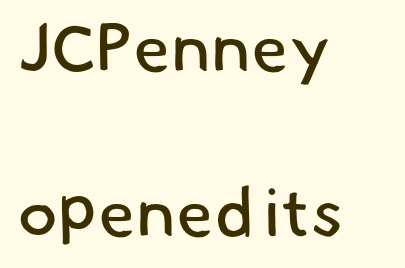
{"serif": "no", "bold": "no", "weight": "regular", "width": "normal", "stroke_contrast": "low", "x_height": "small", "monospaced": "no", "underline": "no", "align": "left", "line_spacing": "loose", "line_spacing_ratio": 2.42, "letter_spacing": "normal", "letter_spacing_em": 0.0, "glyph_px": 68}
